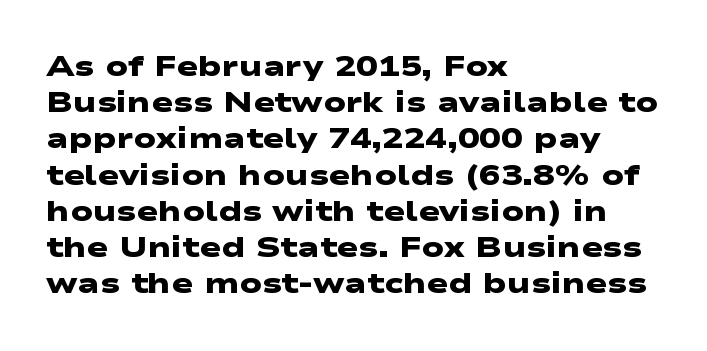
Q: Is the text bold? A: Yes.
Q: Is the typeface a serif or a sans-serif typeface? A: Sans-serif.
Q: Is the text underlined? A: No.
Q: How is the paragraph aligned? A: Left-aligned.
Q: Is the spacing between letters normal or unusually wide? A: Normal.
Q: Is the spacing between lines tight, normal or loose? A: Normal.
Q: Width (condensed, normal, or wide)? A: Wide.
Q: Stroke contrast? A: Low.
Q: x-height? A: Medium.
Q: Monospaced? A: No.
